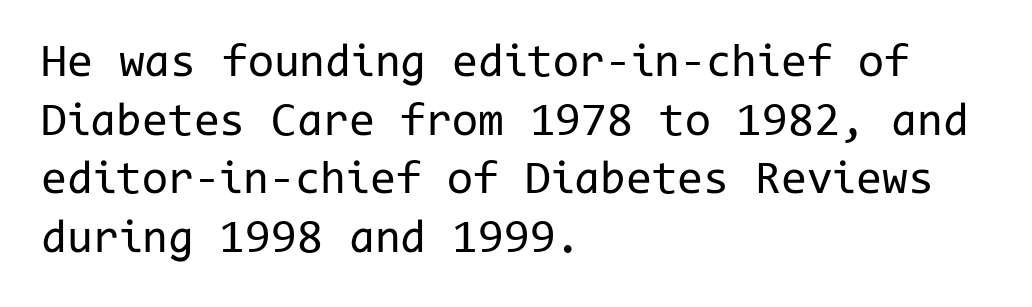
Clear beneath every line of the passage. Spacing verdict: monospaced, one width for all characters. You can tell it's not italic because the verticals are truly vertical. Left-aligned paragraph, ragged on the right.
